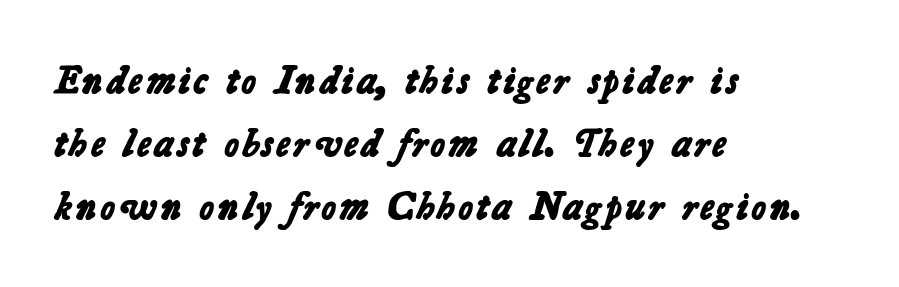
Proportional: the letters do not fall into vertical columns. Any mark beneath the type? The region is blank. Strong, thick strokes mark this as bold type. The lines are quadded left. The typeface chosen for these lines omits serifs. Inter-character spacing is left at the font's built-in metrics.
